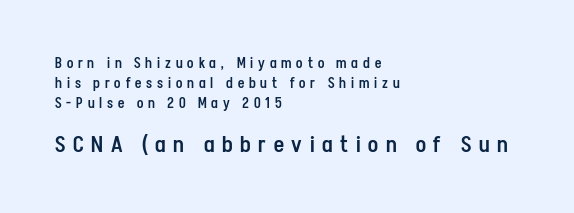
The image shows 22 px text type, upright; set left-aligned, normal line spacing (1.42x), unusually wide letter spacing (+0.35 em), not underlined; the second (bottom) block is 1.57x larger.
